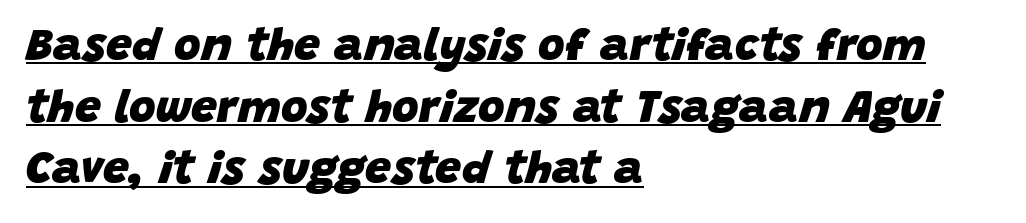
The image shows 46 px heavy type, italic (leaning right); set left-aligned, normal line spacing (1.34x), normal letter spacing, underlined; low stroke contrast and a large x-height.
